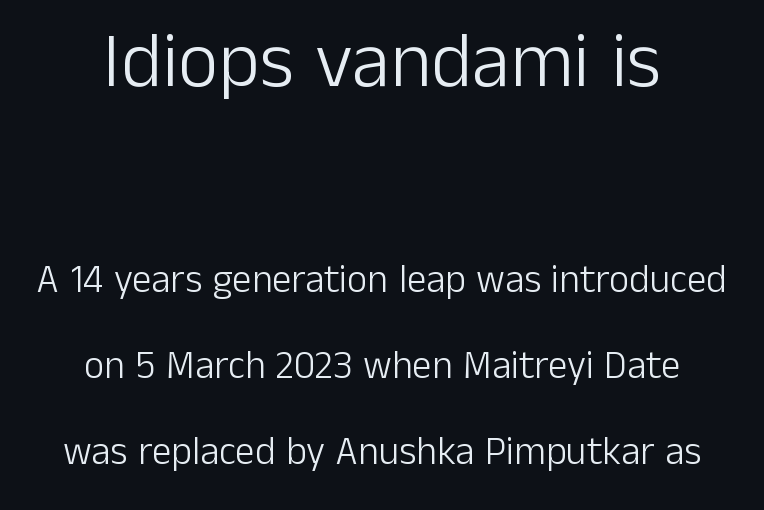
Q: Is the text bold? A: No.
Q: Is the text italic (slanted)? A: No, it is upright.
Q: Is the typeface a serif or a sans-serif typeface? A: Sans-serif.
Q: Is the text underlined? A: No.
Q: How is the paragraph aligned? A: Centered.
Q: Is the spacing between letters normal or unusually wide? A: Normal.
Q: Is the spacing between lines tight, normal or loose? A: Loose.
Q: Which block of text is set in a larger size, the first (top) or the second (bottom)? A: The first (top) one.
Q: Width (condensed, normal, or wide)? A: Normal.
Q: Stroke contrast? A: Low.
Q: x-height? A: Medium.
Q: Monospaced? A: No.
